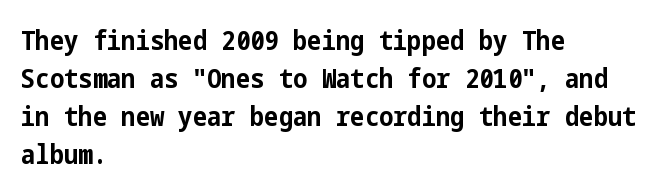
{"italic": "no", "bold": "yes", "underline": "no", "align": "left", "line_spacing": "normal", "line_spacing_ratio": 1.41, "letter_spacing": "normal", "letter_spacing_em": 0.0, "glyph_px": 27}
